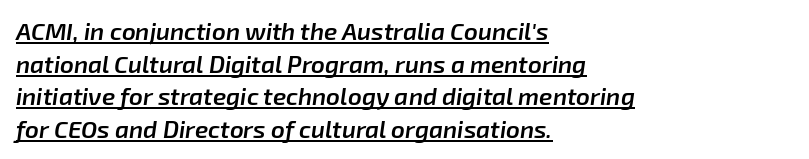
The image shows 24 px text type, italic (leaning right); set left-aligned, normal line spacing (1.36x), normal letter spacing, underlined.
